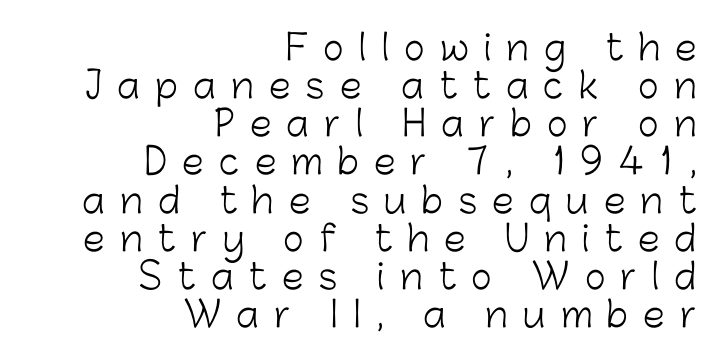
The image shows 35 px light sans-serif type, upright; set right-aligned, tight line spacing (1.09x), unusually wide letter spacing (+0.44 em), not underlined; low stroke contrast and a medium x-height.
